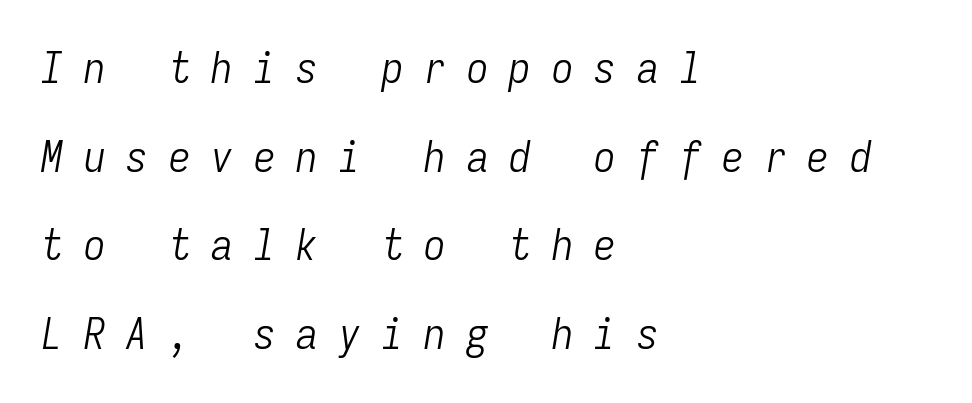
{"italic": "yes", "lean": "right", "slant_degrees": 9, "bold": "no", "weight": "light", "width": "condensed", "stroke_contrast": "low", "x_height": "medium", "monospaced": "yes", "underline": "no", "align": "left", "line_spacing": "loose", "line_spacing_ratio": 2.06, "letter_spacing": "wide", "letter_spacing_em": 0.49, "glyph_px": 43}
